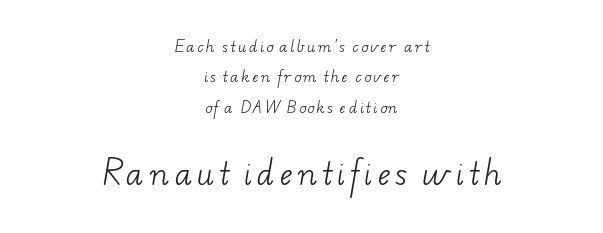
The passage is arranged like a title page — every line centered. Line spacing here is loose. Are there feet on the stems? There are — it's a serif. Descenders are the only things crossing below the line.
